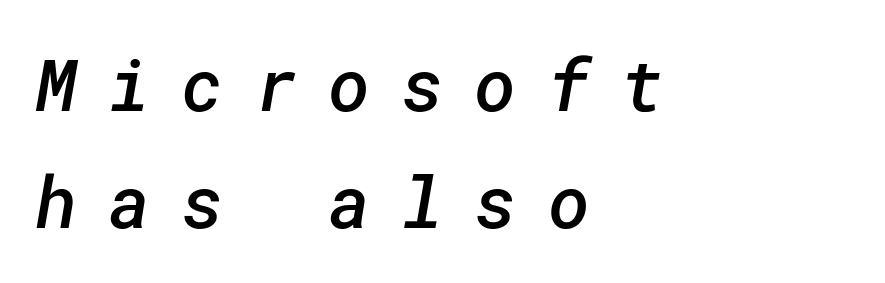
The image shows 72 px semibold sans-serif type; set left-aligned, normal line spacing (1.62x), unusually wide letter spacing (+0.43 em), not underlined; low stroke contrast and a medium x-height.
